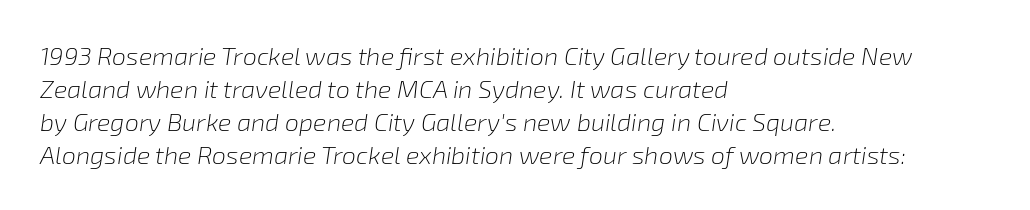
Q: Is the text bold? A: No.
Q: Is the text italic (slanted)? A: Yes, it leans right by about 8 degrees.
Q: Is the text underlined? A: No.
Q: How is the paragraph aligned? A: Left-aligned.
Q: Is the spacing between letters normal or unusually wide? A: Normal.
Q: Is the spacing between lines tight, normal or loose? A: Normal.
